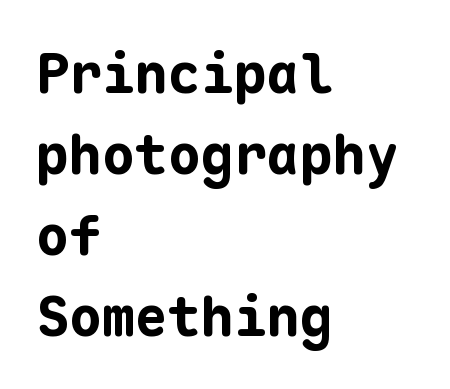
Summary of vertical rhythm: regular, with standard interline spacing. The passage is arranged the way most books set body copy — flush left. Posture: straight, roman, zero tilt. The gap between lines stays unmarked.
